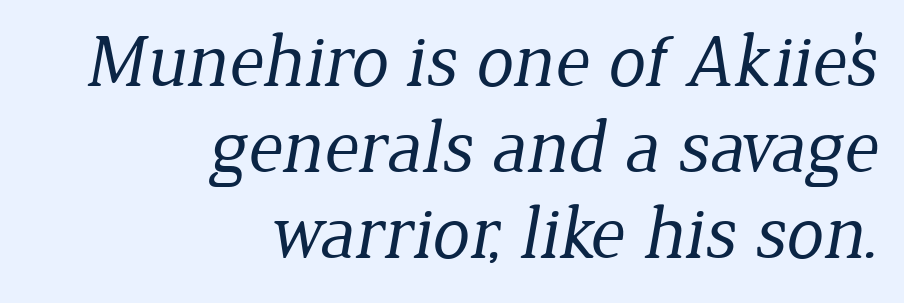
The image shows 75 px regular-weight serif type; set right-aligned, tight line spacing (1.15x), normal letter spacing, not underlined; low stroke contrast and a medium x-height.
